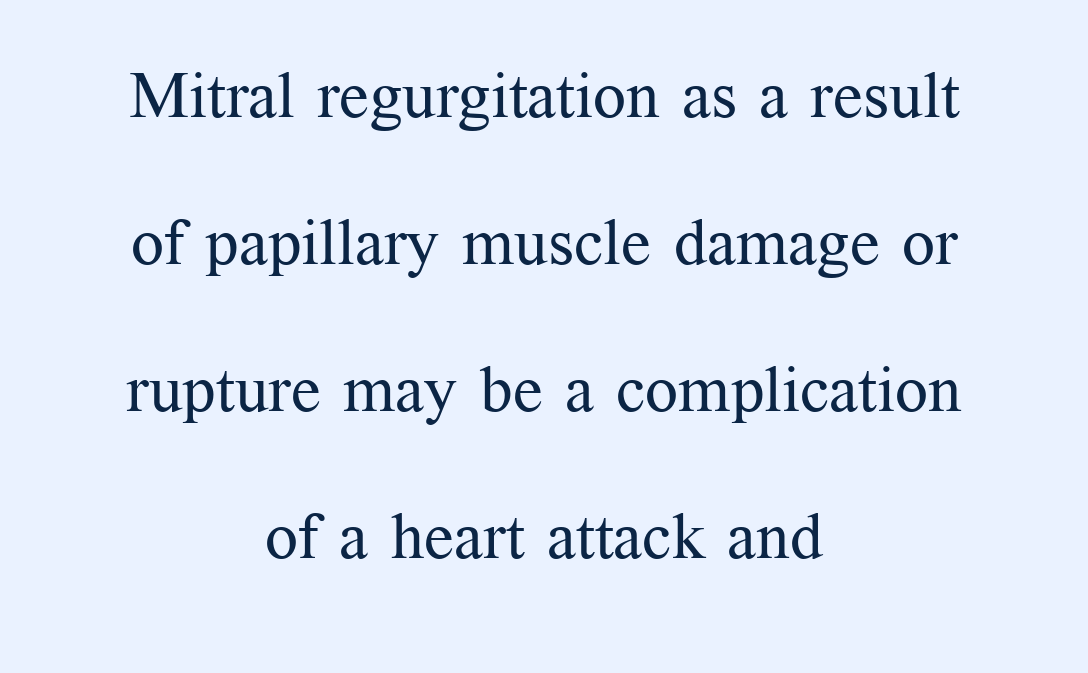
Honestly, the letter spacing is just normal — you wouldn't notice it. Compared with typical paragraphs, the rows here are farther apart. This sample has the flowing, uneven cadence of proportional lettering. This rendering features lettering with no underline. The rag falls on both sides of this text block equally.
